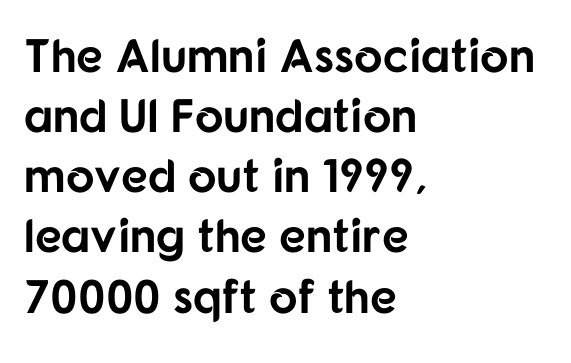
The image shows 47 px bold sans-serif type, upright; set left-aligned, normal line spacing (1.28x), normal letter spacing, not underlined; low stroke contrast and a medium x-height.
